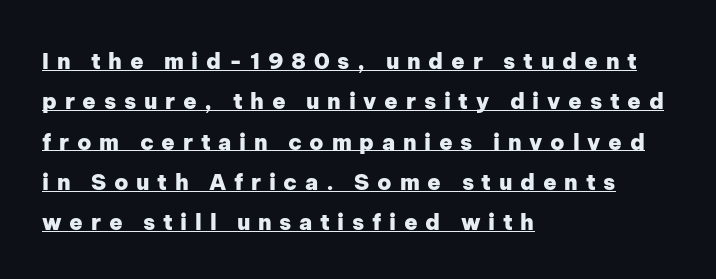
The image shows 22 px bold type, upright; set left-aligned, line spacing 1.83x, unusually wide letter spacing (+0.35 em), underlined.
